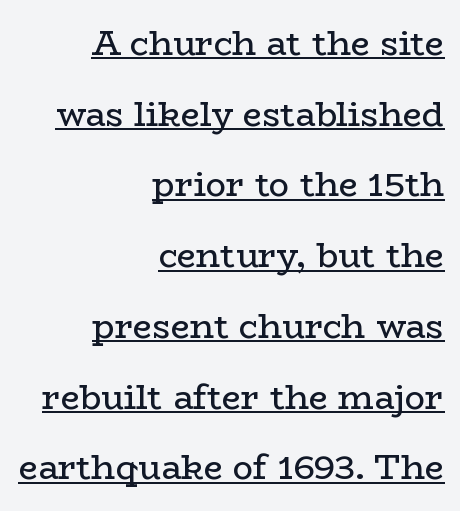
The image shows 34 px regular-weight, wide serif type, upright; set right-aligned, loose line spacing (2.08x), normal letter spacing, underlined; low stroke contrast and a medium x-height.
